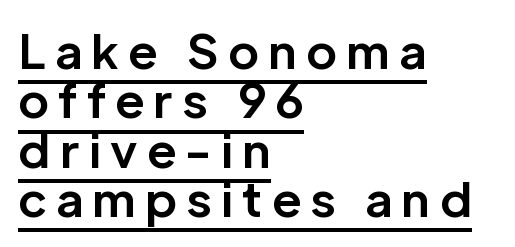
{"serif": "no", "italic": "no", "bold": "yes", "weight": "bold", "width": "normal", "stroke_contrast": "low", "x_height": "medium", "monospaced": "no", "underline": "yes", "align": "left", "line_spacing": "tight", "line_spacing_ratio": 1.05, "letter_spacing": "wide", "letter_spacing_em": 0.2, "glyph_px": 47}
